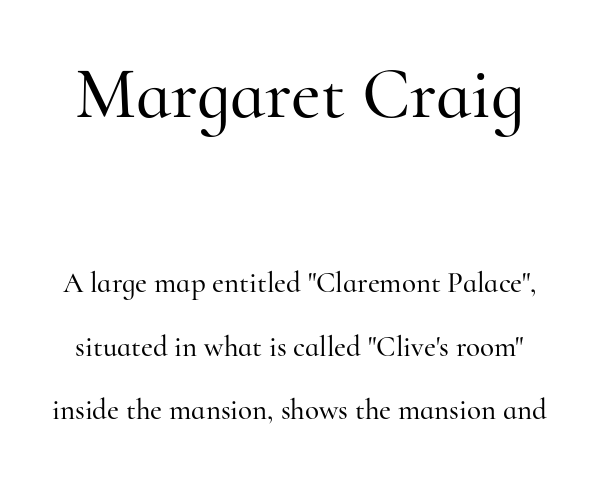
Q: Is the text italic (slanted)? A: No, it is upright.
Q: Is the typeface a serif or a sans-serif typeface? A: Serif.
Q: Is the text underlined? A: No.
Q: Is the spacing between letters normal or unusually wide? A: Normal.
Q: Is the spacing between lines tight, normal or loose? A: Loose.
Q: Which block of text is set in a larger size, the first (top) or the second (bottom)? A: The first (top) one.
Q: Width (condensed, normal, or wide)? A: Normal.
Q: Stroke contrast? A: High.
Q: x-height? A: Small.
Q: Monospaced? A: No.
